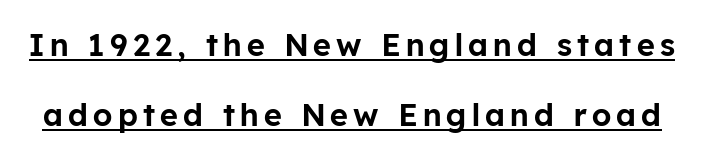
The rendering uses the underline text-decoration. Quick note: not italic, upright. Classification — sans serif. Do the characters align in a grid? No, the font is proportional.
